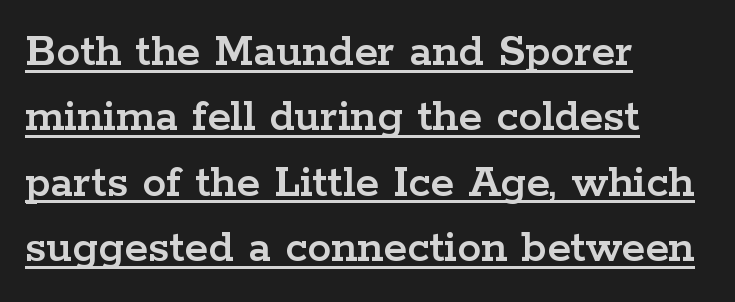
The paragraph has a hard left edge and a soft right edge. The line texture is even and compact thanks to regular tracking. Does the lettering tilt? It doesn't — this is upright. The leading is moderate, giving the passage an even texture.
